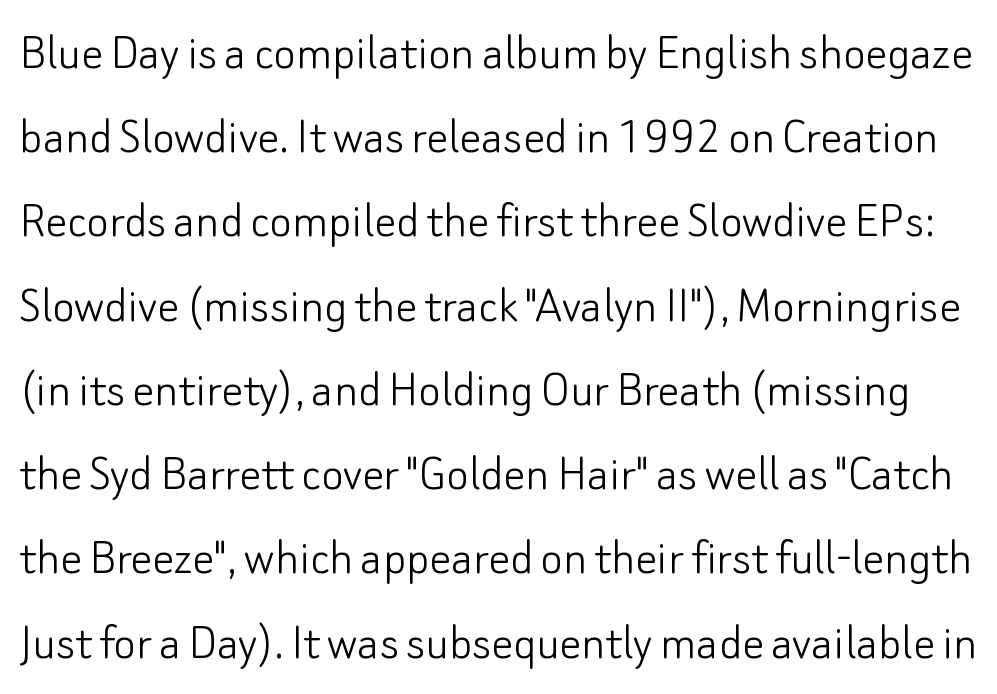
The image shows 54 px light sans-serif type, upright; set normal line spacing (1.56x), normal letter spacing, not underlined; low stroke contrast and a small x-height.
